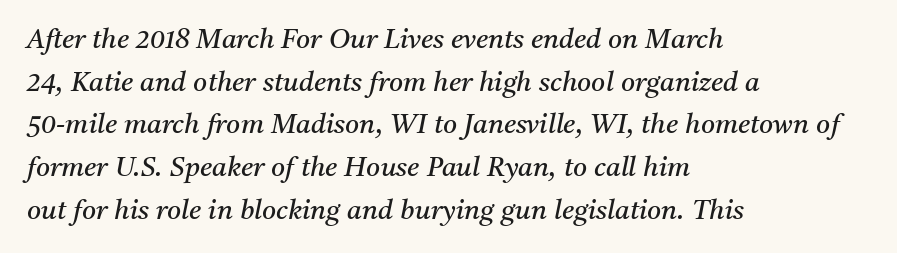
Q: Is the text bold? A: No.
Q: Is the text italic (slanted)? A: Yes, it leans right by about 11 degrees.
Q: Is the text underlined? A: No.
Q: How is the paragraph aligned? A: Left-aligned.
Q: Is the spacing between letters normal or unusually wide? A: Normal.
Q: Is the spacing between lines tight, normal or loose? A: Normal.
